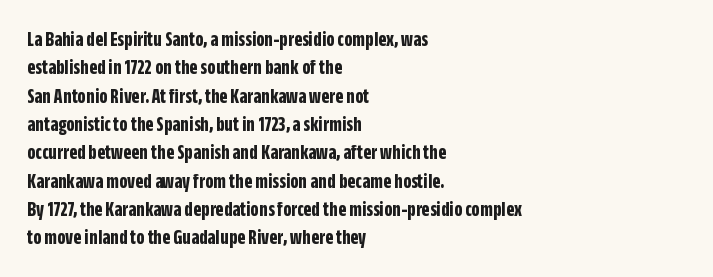
The image shows 21 px bold type, upright; set left-aligned, normal line spacing (1.35x), normal letter spacing, not underlined.
